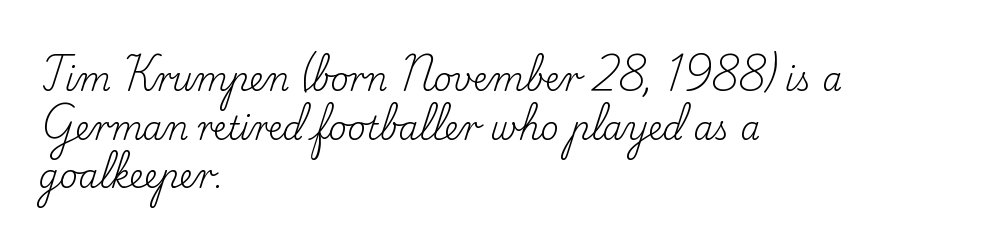
{"serif": "yes", "bold": "no", "weight": "regular", "width": "normal", "stroke_contrast": "low", "x_height": "small", "monospaced": "no", "underline": "no", "align": "left", "line_spacing": "normal", "line_spacing_ratio": 1.52, "letter_spacing": "normal", "letter_spacing_em": 0.0, "glyph_px": 32}
